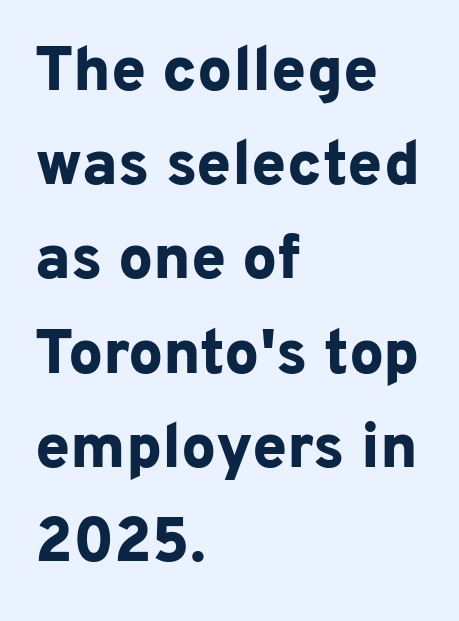
{"serif": "no", "italic": "no", "bold": "yes", "weight": "bold", "width": "normal", "stroke_contrast": "low", "x_height": "medium", "monospaced": "no", "underline": "no", "align": "left", "line_spacing": "normal", "line_spacing_ratio": 1.52, "letter_spacing": "normal", "letter_spacing_em": 0.0, "glyph_px": 62}
